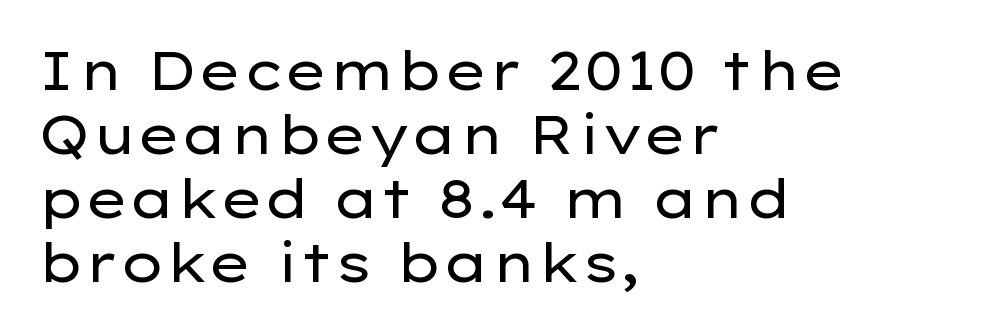
{"serif": "no", "italic": "no", "bold": "no", "weight": "regular", "width": "wide", "stroke_contrast": "low", "x_height": "medium", "monospaced": "no", "underline": "no", "align": "left", "line_spacing_ratio": 1.21, "letter_spacing": "normal", "letter_spacing_em": 0.0, "glyph_px": 53}
